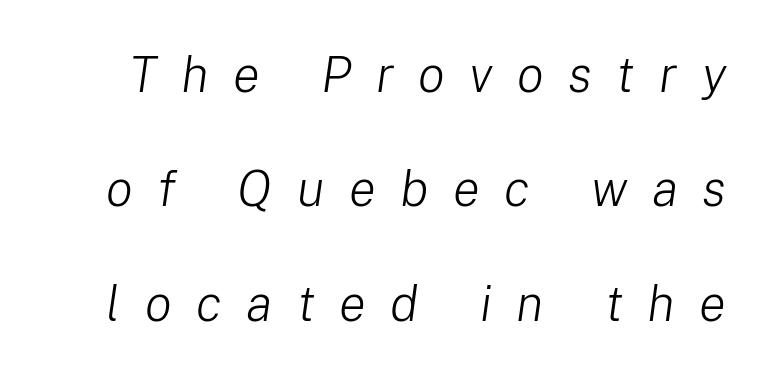
If you drew a line through each stem, it would be angled. This sample trades compactness for vertical openness between lines. Stroke thickness stays within the range of a standard reading face or lighter. The type is letterspaced generously, with wide tracking. Character widths vary here, with narrow letters taking less room than wide ones. Beneath every word, the page is bare.
